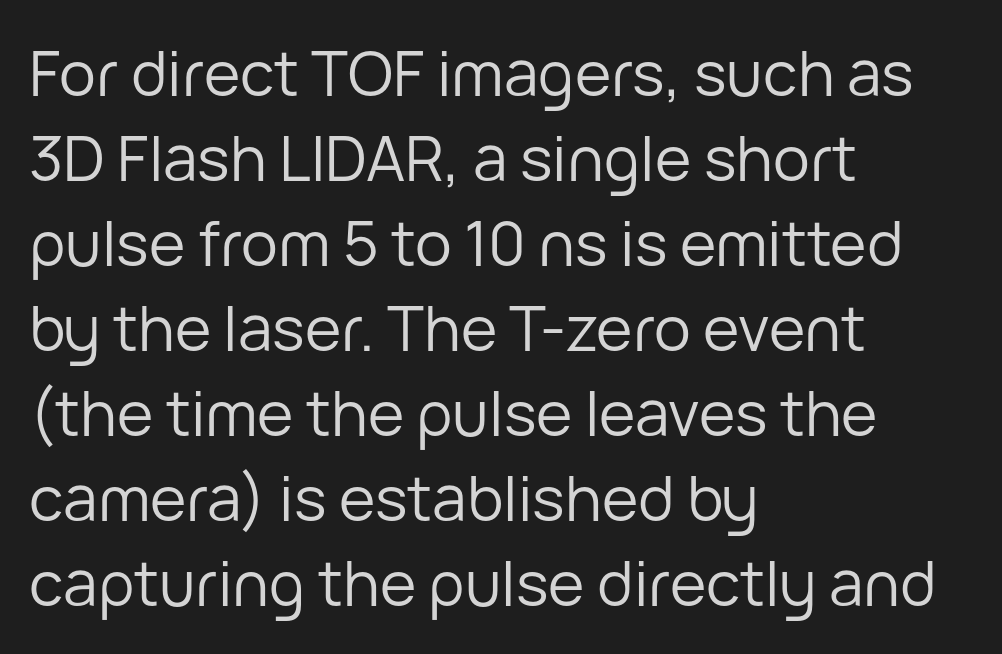
Q: Is the text bold? A: No.
Q: Is the text italic (slanted)? A: No, it is upright.
Q: Is the typeface a serif or a sans-serif typeface? A: Sans-serif.
Q: Is the text underlined? A: No.
Q: How is the paragraph aligned? A: Left-aligned.
Q: Is the spacing between letters normal or unusually wide? A: Normal.
Q: Is the spacing between lines tight, normal or loose? A: Normal.
Q: Width (condensed, normal, or wide)? A: Normal.
Q: Stroke contrast? A: Low.
Q: x-height? A: Medium.
Q: Monospaced? A: No.
